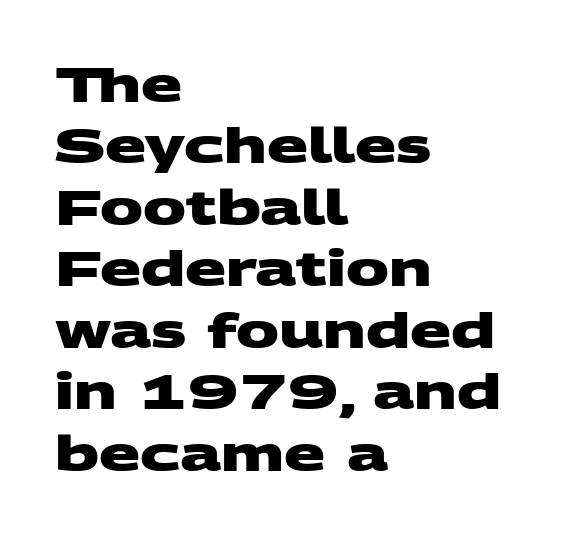
{"serif": "no", "bold": "yes", "weight": "heavy", "width": "wide", "stroke_contrast": "medium", "x_height": "large", "monospaced": "no", "underline": "no", "align": "left", "line_spacing": "normal", "line_spacing_ratio": 1.28, "letter_spacing": "normal", "letter_spacing_em": 0.0, "glyph_px": 48}
